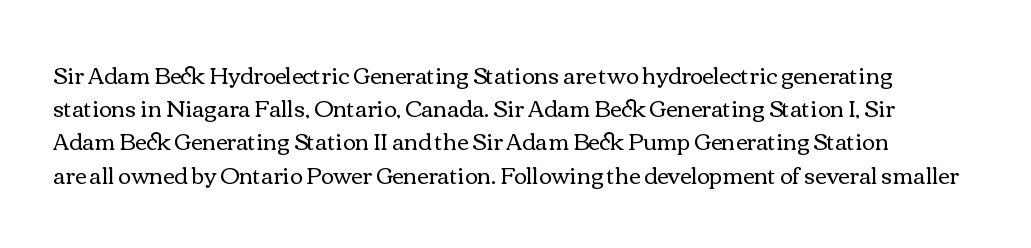
The image shows 22 px text type, upright; set normal line spacing (1.51x), normal letter spacing, not underlined.
